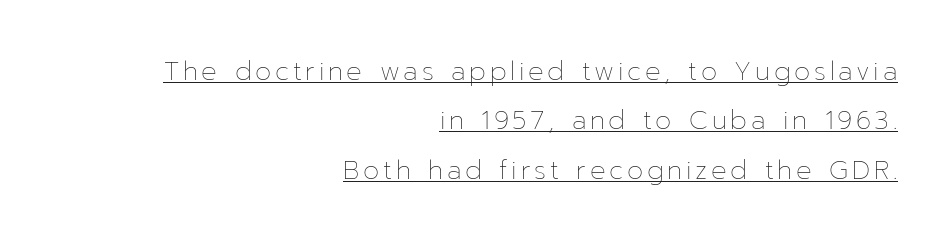
Q: Is the text bold? A: No.
Q: Is the text italic (slanted)? A: No, it is upright.
Q: Is the text underlined? A: Yes.
Q: How is the paragraph aligned? A: Right-aligned.
Q: Is the spacing between lines tight, normal or loose? A: Loose.
